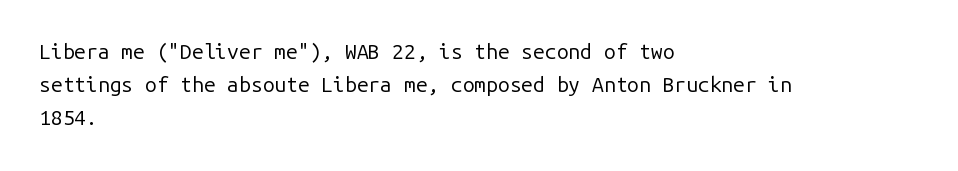
The face looks like a standard text weight, possibly lighter. Short and long lines alike share a common starting point at left. Vertically, the passage feels balanced, rows spaced as you'd expect. A bare baseline throughout the passage. Here the glyphs are tracked normally, forming tight word shapes.
